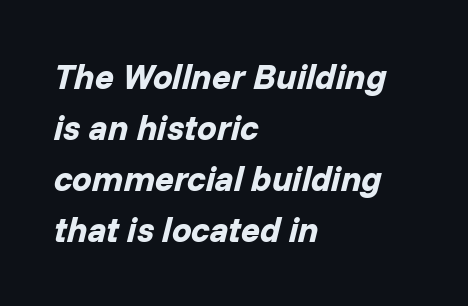
The image shows 35 px bold type, italic (leaning right); set left-aligned, normal line spacing (1.46x), normal letter spacing, not underlined; low stroke contrast and a medium x-height.
